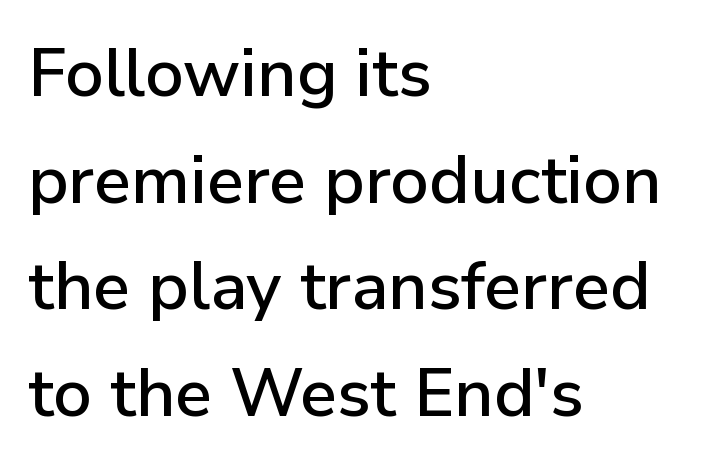
Q: Is the text italic (slanted)? A: No, it is upright.
Q: Is the typeface a serif or a sans-serif typeface? A: Sans-serif.
Q: Is the text underlined? A: No.
Q: How is the paragraph aligned? A: Left-aligned.
Q: Is the spacing between letters normal or unusually wide? A: Normal.
Q: Is the spacing between lines tight, normal or loose? A: Normal.
Q: Width (condensed, normal, or wide)? A: Normal.
Q: Stroke contrast? A: Low.
Q: x-height? A: Medium.
Q: Monospaced? A: No.
